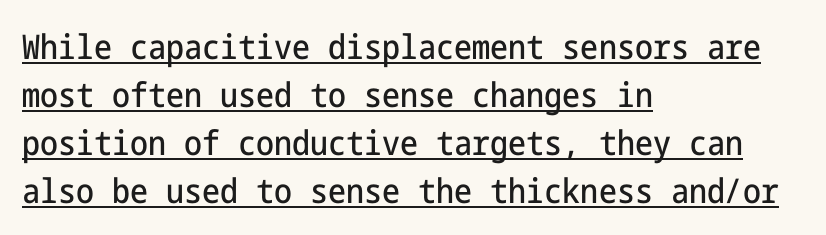
{"serif": "no", "italic": "no", "width": "condensed", "stroke_contrast": "low", "x_height": "medium", "underline": "yes", "align": "left", "line_spacing": "normal", "line_spacing_ratio": 1.41, "letter_spacing": "normal", "letter_spacing_em": 0.0, "glyph_px": 34}
